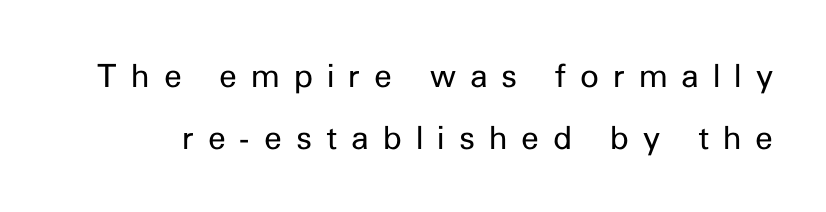
Q: Is the text bold? A: No.
Q: Is the text italic (slanted)? A: No, it is upright.
Q: Is the typeface a serif or a sans-serif typeface? A: Sans-serif.
Q: Is the text underlined? A: No.
Q: Is the spacing between letters normal or unusually wide? A: Unusually wide.
Q: Is the spacing between lines tight, normal or loose? A: Loose.
Q: Width (condensed, normal, or wide)? A: Normal.
Q: Stroke contrast? A: Low.
Q: x-height? A: Medium.
Q: Monospaced? A: No.
